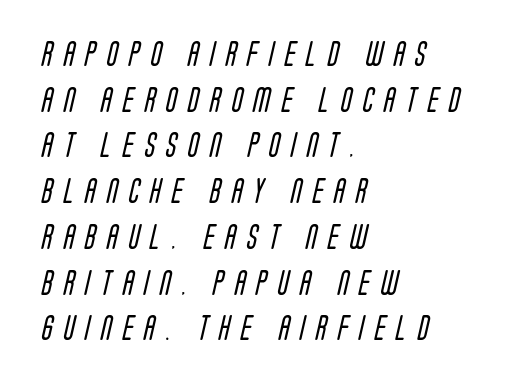
The image shows 25 px text type; set left-aligned, line spacing 1.83x, unusually wide letter spacing (+0.44 em), not underlined.
